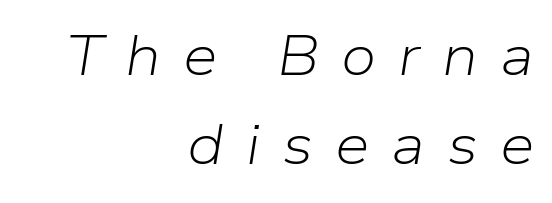
Observe the lean: these are italic letterforms. This rendering uses right alignment, leaving the left contour irregular. Horizontal bands of white between lines are of average thickness. Type without underlining. A typesetter would call this proportional, since set widths differ per character. The letterforms stand isolated, each surrounded by extra space.
